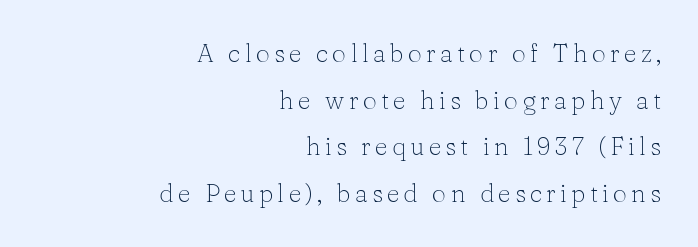
Q: Is the text bold? A: No.
Q: Is the text italic (slanted)? A: No, it is upright.
Q: Is the text underlined? A: No.
Q: How is the paragraph aligned? A: Right-aligned.
